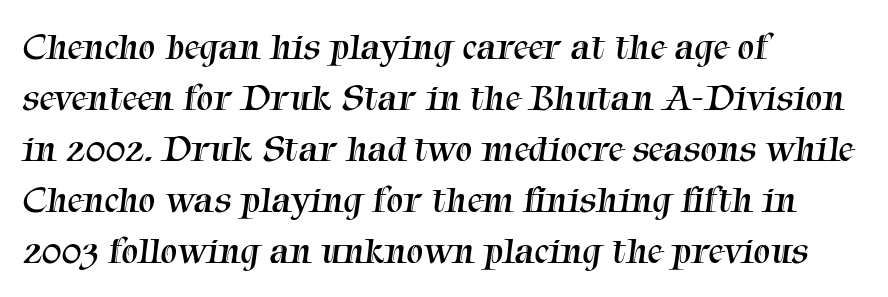
{"serif": "yes", "bold": "no", "weight": "regular", "width": "normal", "stroke_contrast": "medium", "x_height": "medium", "monospaced": "no", "underline": "no", "align": "left", "line_spacing": "normal", "line_spacing_ratio": 1.34, "letter_spacing": "normal", "letter_spacing_em": 0.0, "glyph_px": 38}
